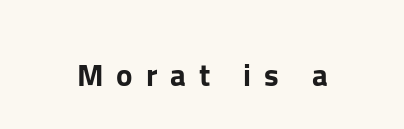
Quick note: underline off. Regarding serifs, this sample does without them. Every stem runs plumb, perpendicular to the baseline. The letters advance in unequal steps, a hallmark of proportional type.
